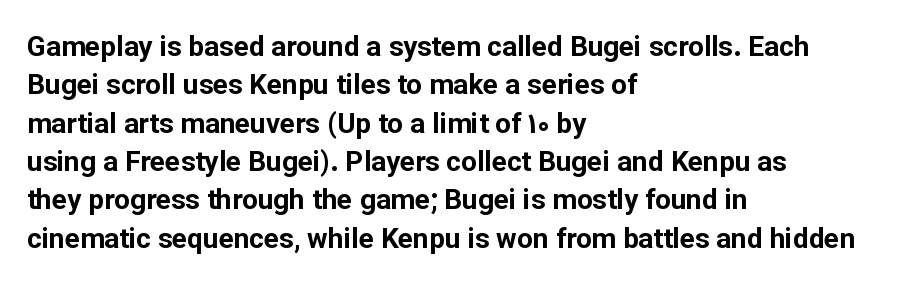
The image shows 28 px bold sans-serif type, upright; set left-aligned, normal line spacing (1.37x), normal letter spacing, not underlined; low stroke contrast and a medium x-height.
